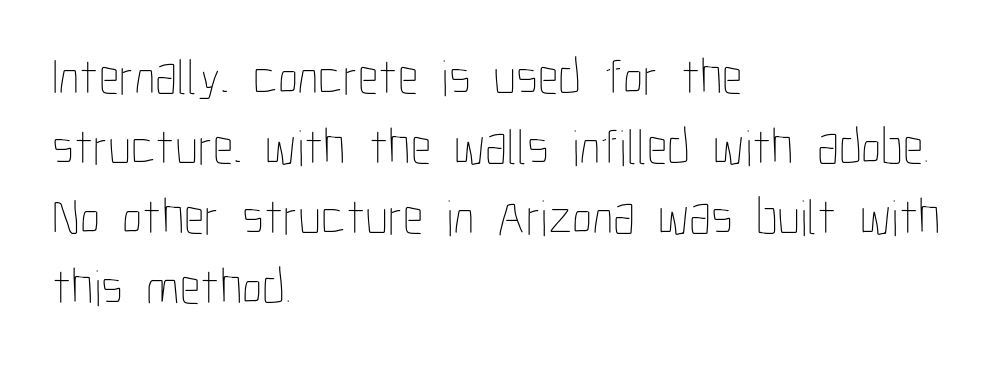
Q: Is the text bold? A: No.
Q: Is the text italic (slanted)? A: No, it is upright.
Q: Is the text underlined? A: No.
Q: How is the paragraph aligned? A: Left-aligned.
Q: Is the spacing between letters normal or unusually wide? A: Normal.
Q: Is the spacing between lines tight, normal or loose? A: Normal.
Q: Width (condensed, normal, or wide)? A: Condensed.
Q: Stroke contrast? A: Low.
Q: x-height? A: Medium.
Q: Monospaced? A: No.
